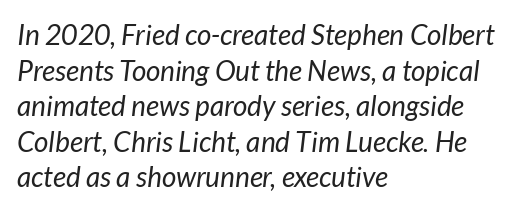
{"italic": "yes", "lean": "right", "slant_degrees": 7, "bold": "no", "weight": "regular", "width": "normal", "stroke_contrast": "low", "x_height": "medium", "monospaced": "no", "underline": "no", "align": "left", "line_spacing": "normal", "line_spacing_ratio": 1.27, "letter_spacing": "normal", "letter_spacing_em": 0.0, "glyph_px": 28}
